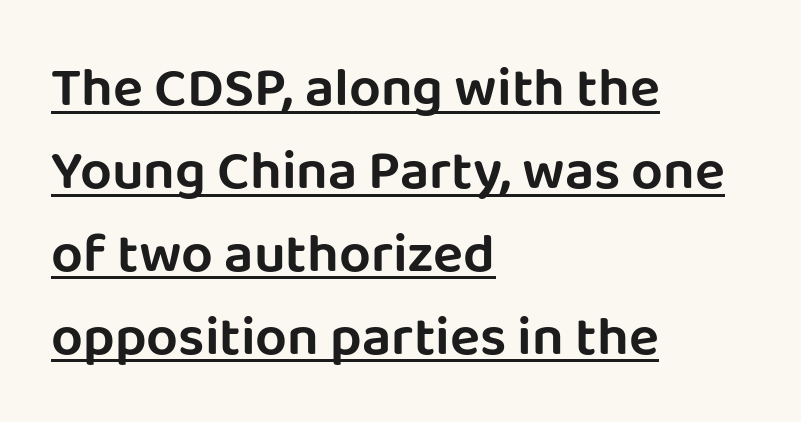
Q: Is the text italic (slanted)? A: No, it is upright.
Q: Is the typeface a serif or a sans-serif typeface? A: Sans-serif.
Q: Is the text underlined? A: Yes.
Q: How is the paragraph aligned? A: Left-aligned.
Q: Is the spacing between letters normal or unusually wide? A: Normal.
Q: Is the spacing between lines tight, normal or loose? A: Normal.
Q: Width (condensed, normal, or wide)? A: Normal.
Q: Stroke contrast? A: Low.
Q: x-height? A: Large.
Q: Monospaced? A: No.
